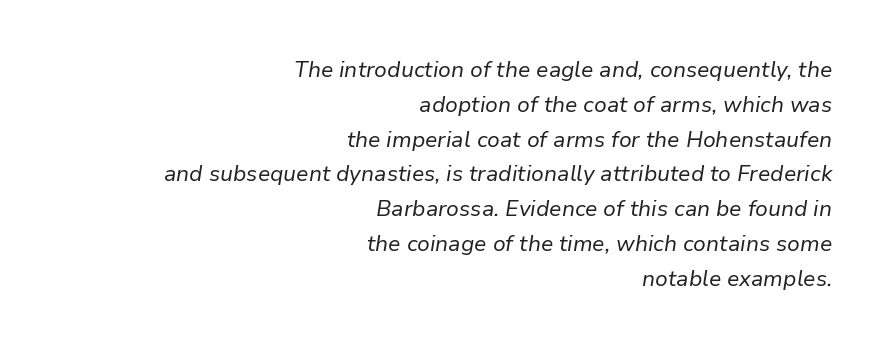
Q: Is the text bold? A: No.
Q: Is the text italic (slanted)? A: Yes, it leans right by about 9 degrees.
Q: Is the text underlined? A: No.
Q: How is the paragraph aligned? A: Right-aligned.
Q: Is the spacing between letters normal or unusually wide? A: Normal.
Q: Is the spacing between lines tight, normal or loose? A: Normal.
